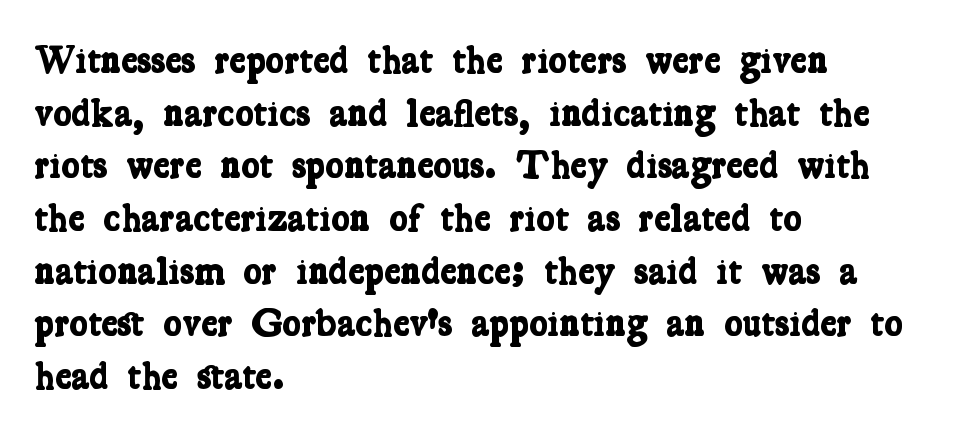
{"serif": "yes", "bold": "yes", "weight": "bold", "width": "condensed", "stroke_contrast": "low", "x_height": "medium", "monospaced": "no", "underline": "no", "align": "left", "line_spacing": "normal", "line_spacing_ratio": 1.35, "letter_spacing": "normal", "letter_spacing_em": 0.0, "glyph_px": 39}
